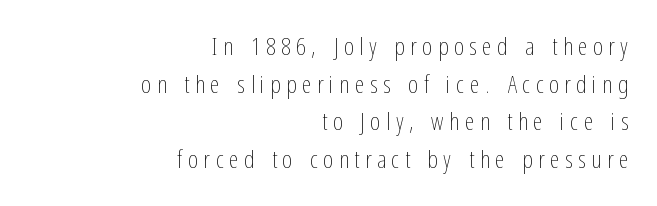
The image shows 24 px text type, upright; set right-aligned, normal line spacing (1.57x), unusually wide letter spacing (+0.24 em), not underlined.
